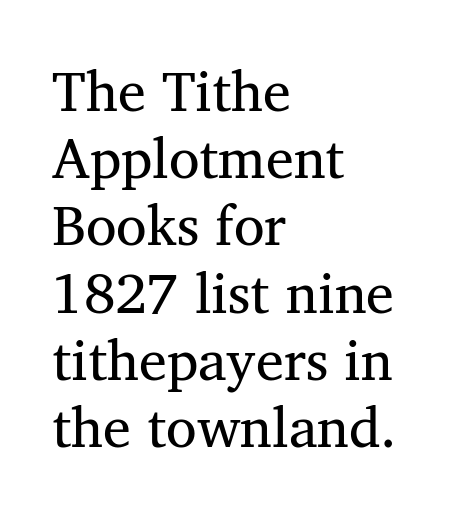
{"serif": "yes", "italic": "no", "bold": "no", "weight": "regular", "width": "normal", "stroke_contrast": "medium", "x_height": "medium", "monospaced": "no", "underline": "no", "align": "left", "line_spacing_ratio": 1.2, "letter_spacing": "normal", "letter_spacing_em": 0.0, "glyph_px": 56}
